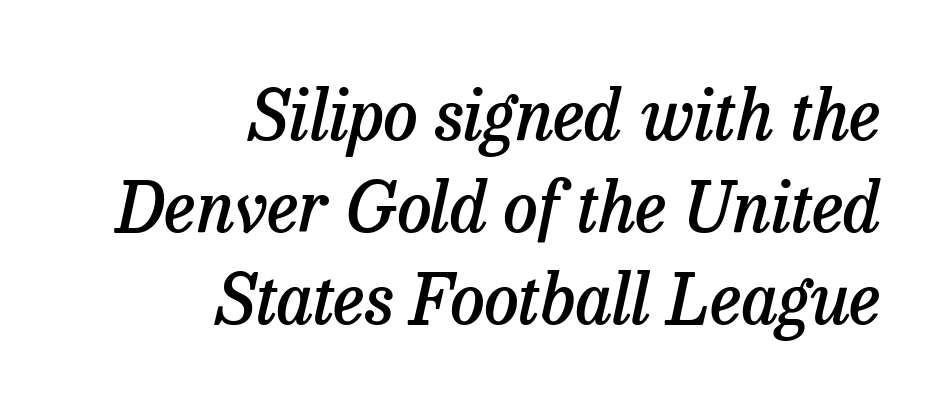
{"serif": "yes", "italic": "yes", "lean": "right", "slant_degrees": 13, "bold": "semi", "weight": "semibold", "width": "normal", "stroke_contrast": "low", "x_height": "medium", "monospaced": "no", "underline": "no", "align": "right", "line_spacing": "normal", "line_spacing_ratio": 1.33, "letter_spacing": "normal", "letter_spacing_em": 0.0, "glyph_px": 69}
